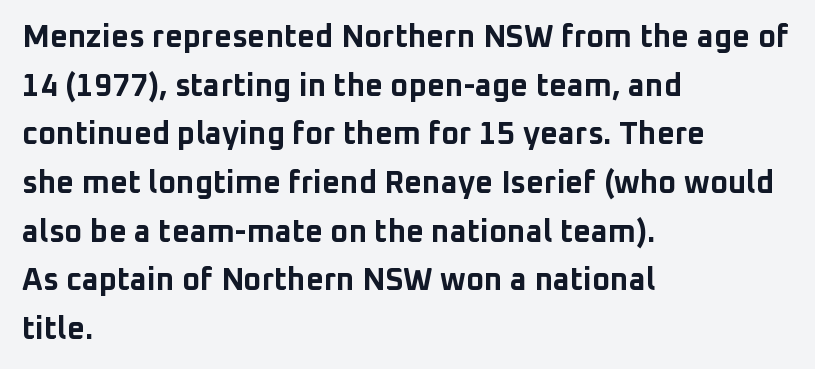
Decoration check: the copy has no underline. The face used here is proportionally spaced, like ordinary book or web type. The paragraph shown leans on its left margin. In terms of letterspacing, this is plain default setting. Leading matches the norm, producing a regular column. Unlike a traditional serif, this face leaves its strokes unadorned.
